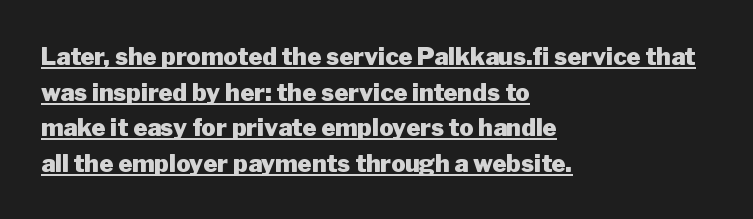
Beneath each row of characters lies a ruled line. A typesetter would call this leading conventional body-copy spacing. Look at the tracking — it's just the regular setting, nothing added. The paragraph has a hard left edge and a soft right edge.
